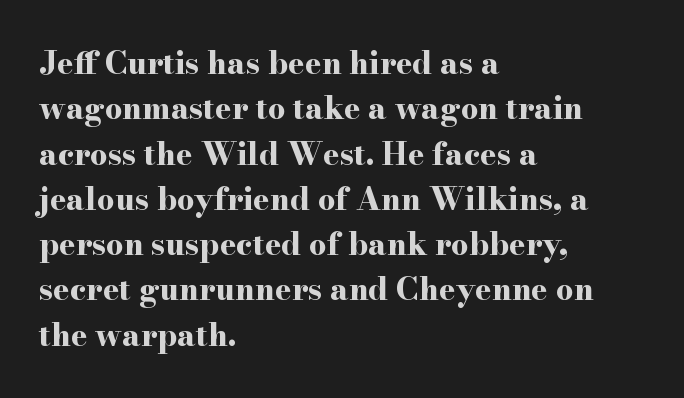
{"serif": "yes", "italic": "no", "bold": "yes", "weight": "bold", "width": "wide", "stroke_contrast": "high", "x_height": "small", "monospaced": "no", "underline": "no", "align": "left", "line_spacing": "normal", "line_spacing_ratio": 1.46, "letter_spacing": "normal", "letter_spacing_em": 0.0, "glyph_px": 31}
